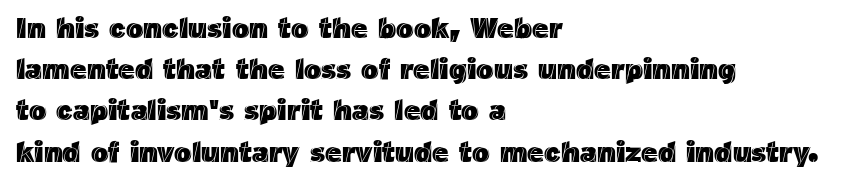
Q: Is the text italic (slanted)? A: No, it is upright.
Q: Is the text underlined? A: No.
Q: How is the paragraph aligned? A: Left-aligned.
Q: Is the spacing between letters normal or unusually wide? A: Normal.
Q: Is the spacing between lines tight, normal or loose? A: Normal.
Q: Width (condensed, normal, or wide)? A: Normal.
Q: x-height? A: Medium.
Q: Monospaced? A: No.
